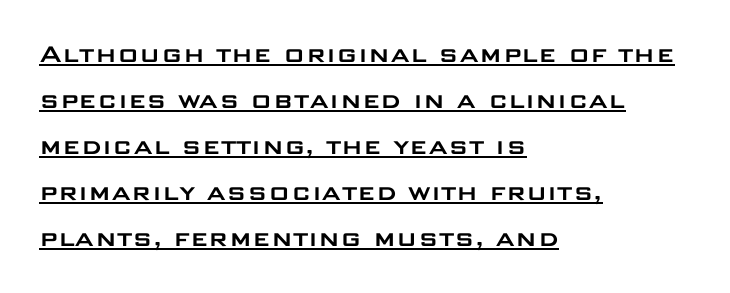
Horizontal alignment here is leftward, the default for most running prose. In terms of posture, this sample is upright. Successive baselines arrive at the customary interval. The typeface chosen for these lines omits serifs.
